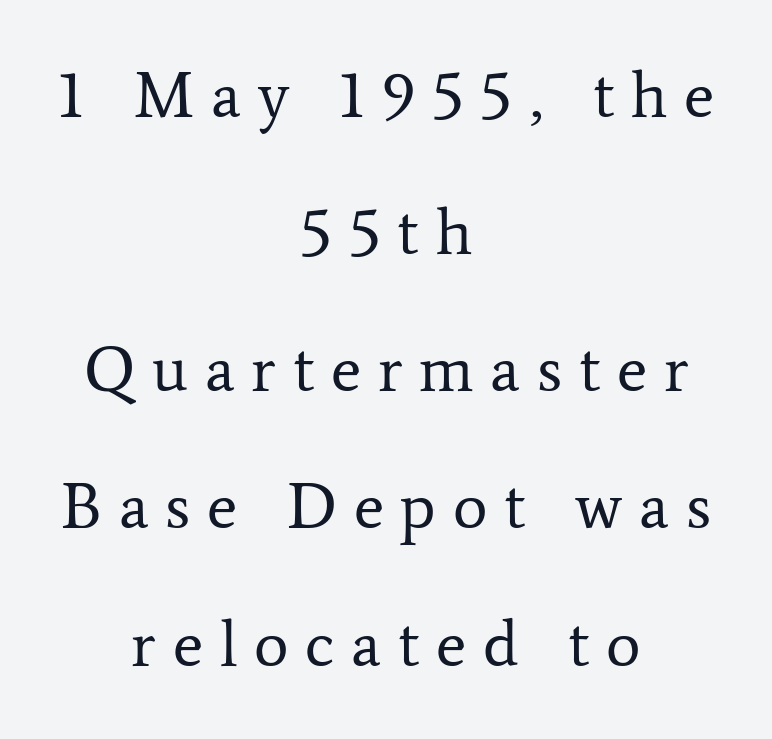
Q: Is the text bold? A: No.
Q: Is the text italic (slanted)? A: No, it is upright.
Q: Is the typeface a serif or a sans-serif typeface? A: Serif.
Q: Is the text underlined? A: No.
Q: How is the paragraph aligned? A: Centered.
Q: Is the spacing between letters normal or unusually wide? A: Unusually wide.
Q: Is the spacing between lines tight, normal or loose? A: Loose.
Q: Width (condensed, normal, or wide)? A: Normal.
Q: Stroke contrast? A: Low.
Q: x-height? A: Medium.
Q: Monospaced? A: No.
